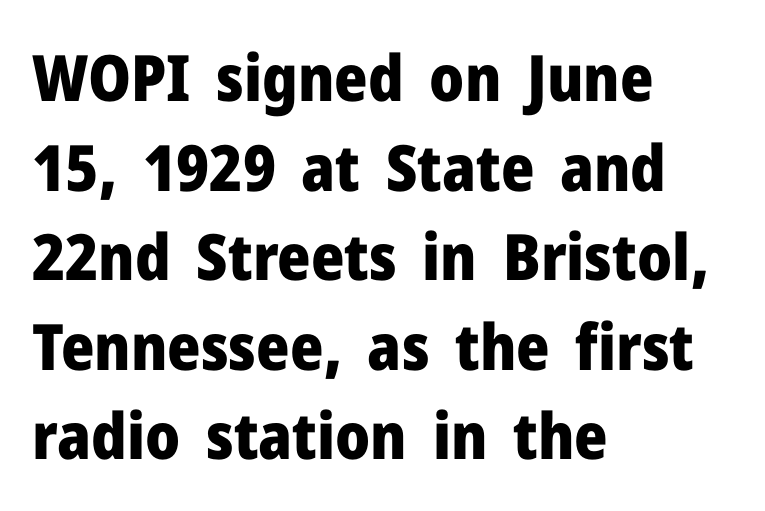
Tracking value appears to be zero — textbook default spacing. Do the letters lean? They stand straight. Words float on clear page, feet unadorned. A normal amount of white space separates one row of letters from the next. Plenty of ink on the page — the face is bold. Each letter keeps its own natural width here, so spacing adapts to shape.
